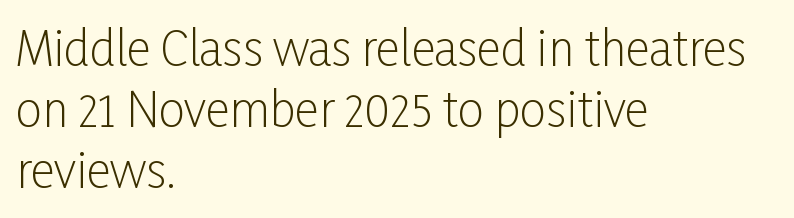
The image shows 47 px light, condensed sans-serif type, upright; set left-aligned, normal line spacing (1.3x), normal letter spacing, not underlined; low stroke contrast and a medium x-height.
